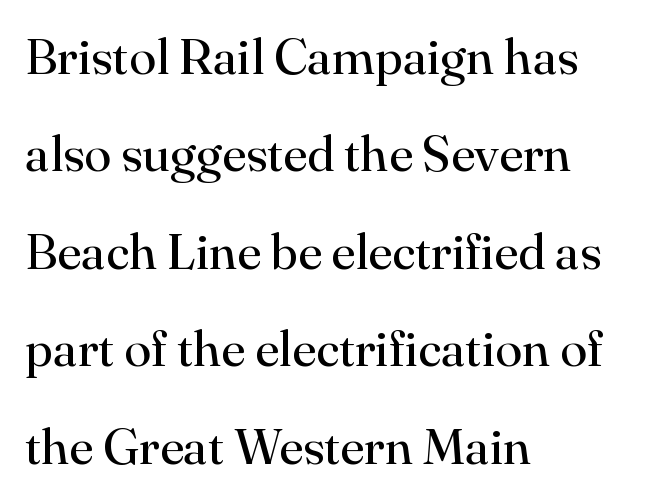
The image shows 50 px regular-weight serif type, upright; set left-aligned, loose line spacing (1.95x), normal letter spacing, not underlined; high stroke contrast and a small x-height.
